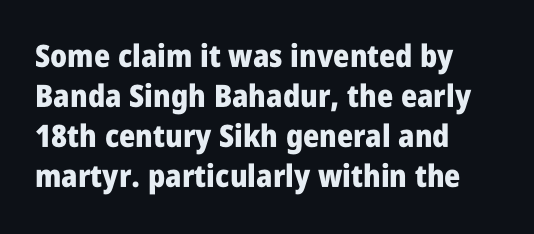
Interline gaps are of average width in this sample. Here the designer chose a conventional face with non-uniform glyph widths. I'd call this a sans setting — the letters go barefoot. The compositor pushed each line to the left boundary. Is the type bold? Yes — the strokes are clearly thick and heavy.
